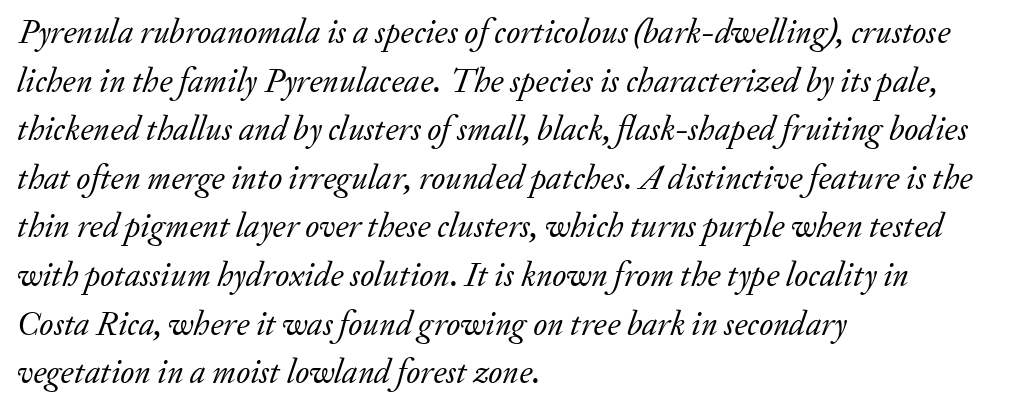
{"serif": "yes", "italic": "yes", "lean": "right", "slant_degrees": 20, "bold": "no", "weight": "regular", "width": "normal", "stroke_contrast": "low", "x_height": "small", "monospaced": "no", "underline": "no", "align": "left", "line_spacing": "normal", "line_spacing_ratio": 1.43, "letter_spacing": "normal", "letter_spacing_em": 0.0, "glyph_px": 34}
